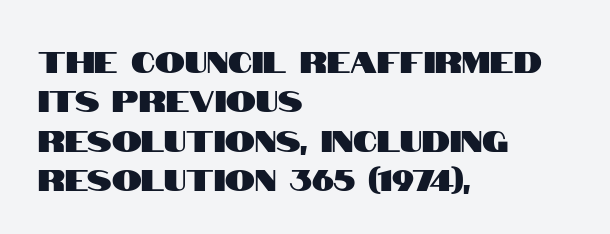
The image shows 30 px condensed sans-serif type, upright; set left-aligned, normal line spacing (1.31x), normal letter spacing, not underlined; high stroke contrast and a large x-height.
